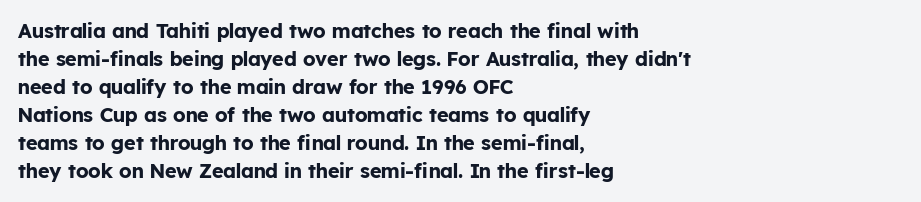
{"italic": "no", "bold": "yes", "underline": "no", "align": "left", "line_spacing": "normal", "line_spacing_ratio": 1.4, "letter_spacing": "normal", "letter_spacing_em": 0.0, "glyph_px": 20}
